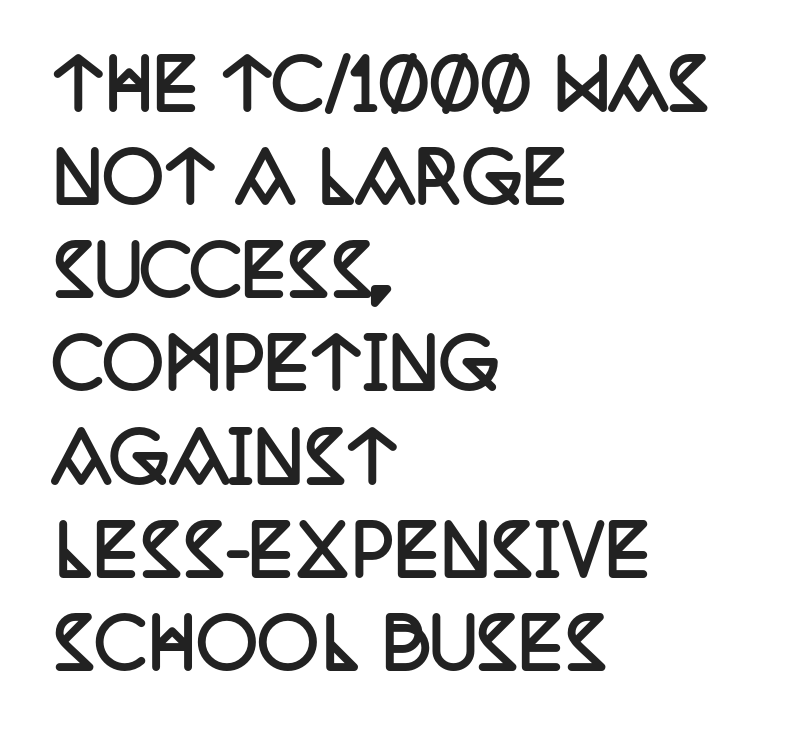
{"serif": "yes", "italic": "no", "bold": "yes", "weight": "semibold", "width": "condensed", "stroke_contrast": "low", "x_height": "large", "monospaced": "no", "underline": "no", "align": "left", "line_spacing": "normal", "line_spacing_ratio": 1.37, "letter_spacing": "normal", "letter_spacing_em": 0.0, "glyph_px": 68}
